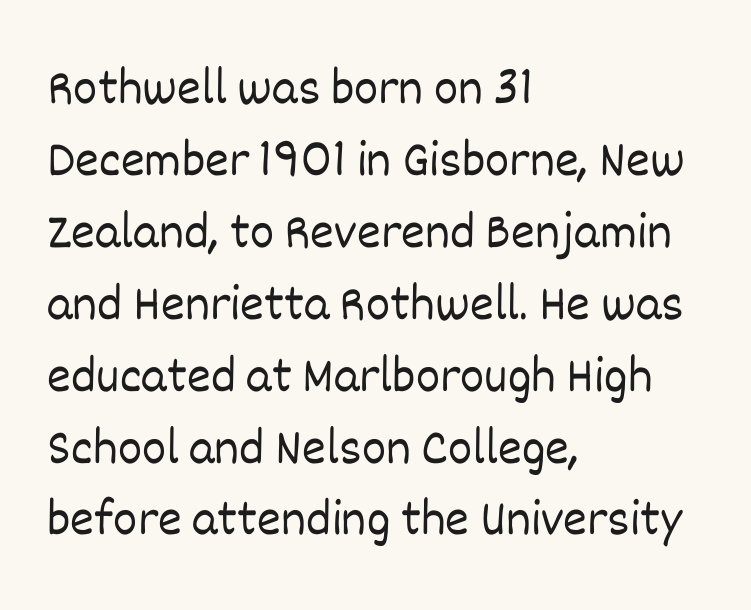
The image shows 51 px light type, upright; set left-aligned, normal line spacing (1.41x), normal letter spacing, not underlined; low stroke contrast and a large x-height.
